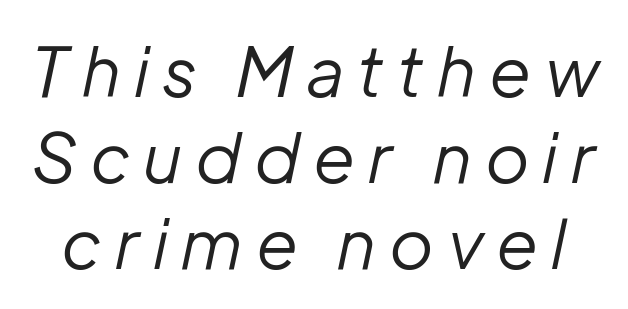
{"italic": "yes", "lean": "right", "slant_degrees": 12, "bold": "no", "weight": "regular", "width": "normal", "stroke_contrast": "low", "x_height": "medium", "monospaced": "no", "underline": "no", "line_spacing": "normal", "line_spacing_ratio": 1.25, "letter_spacing": "wide", "letter_spacing_em": 0.21, "glyph_px": 69}
